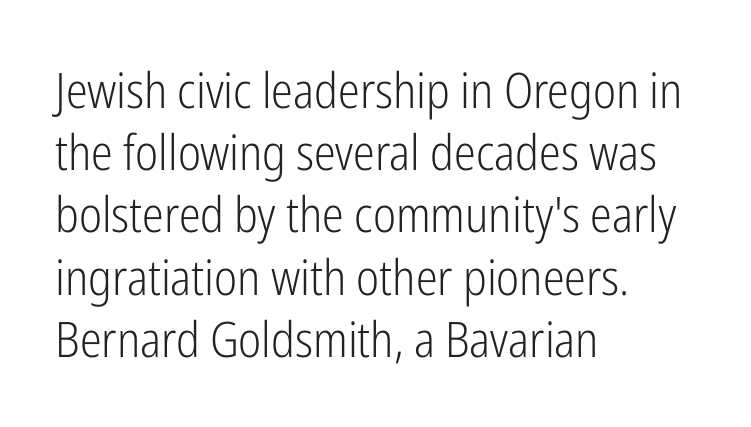
The image shows 49 px light, condensed sans-serif type, upright; set left-aligned, normal line spacing (1.27x), normal letter spacing, not underlined; low stroke contrast and a medium x-height.
